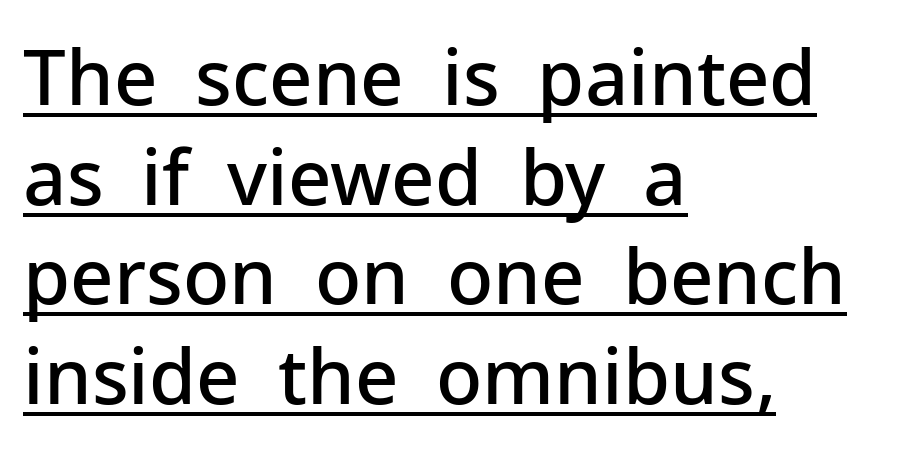
Notice how a bar underscores the lettering throughout. Normally led — the rows are evenly, conventionally spaced. Italic: no, the glyphs are upright roman. You could not count columns in this text — the font is proportionally spaced.
